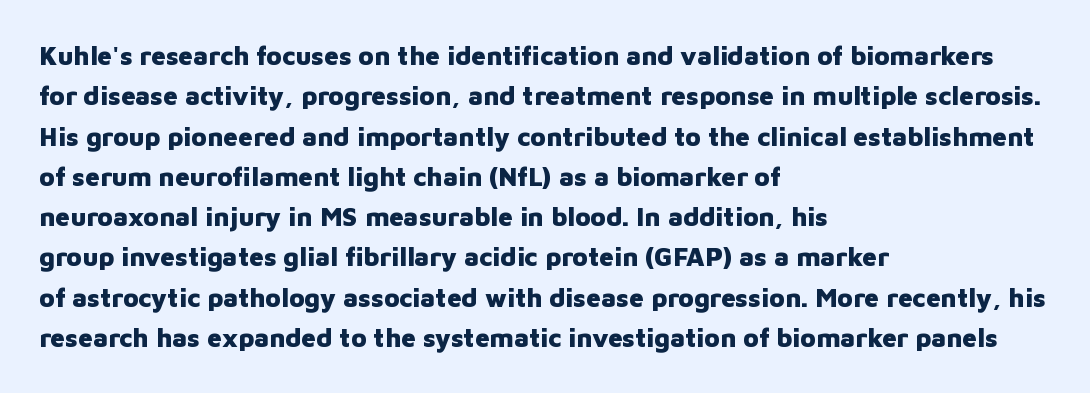
{"italic": "no", "bold": "yes", "underline": "no", "align": "left", "line_spacing": "normal", "line_spacing_ratio": 1.55, "letter_spacing": "normal", "letter_spacing_em": 0.0, "glyph_px": 26}
